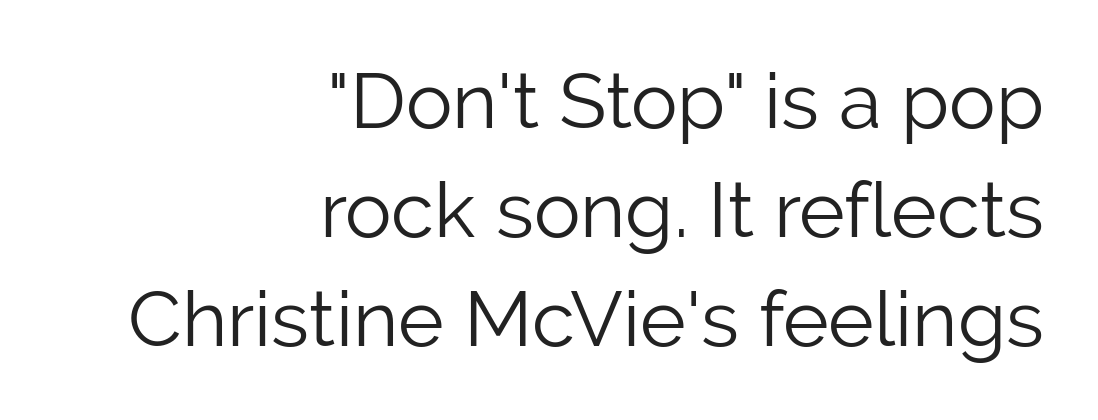
Q: Is the text bold? A: No.
Q: Is the text italic (slanted)? A: No, it is upright.
Q: Is the typeface a serif or a sans-serif typeface? A: Sans-serif.
Q: Is the text underlined? A: No.
Q: How is the paragraph aligned? A: Right-aligned.
Q: Is the spacing between letters normal or unusually wide? A: Normal.
Q: Is the spacing between lines tight, normal or loose? A: Normal.
Q: Width (condensed, normal, or wide)? A: Normal.
Q: Stroke contrast? A: Low.
Q: x-height? A: Medium.
Q: Monospaced? A: No.
